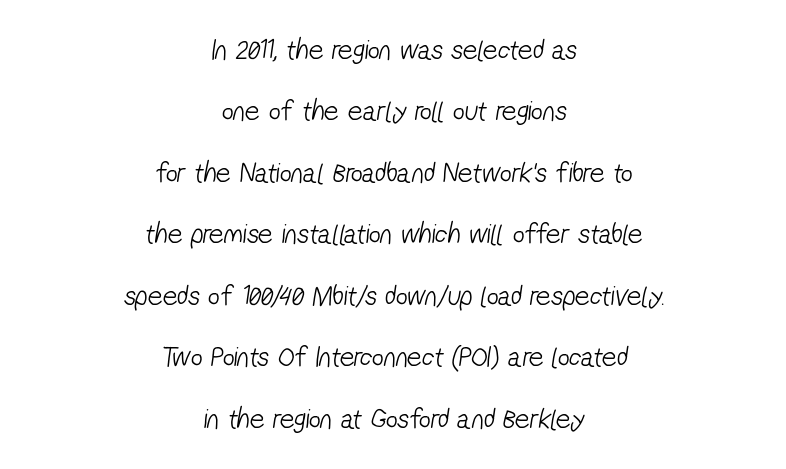
The image shows 29 px light, condensed sans-serif type; set centered, loose line spacing (2.12x), normal letter spacing, not underlined; low stroke contrast and a medium x-height.
